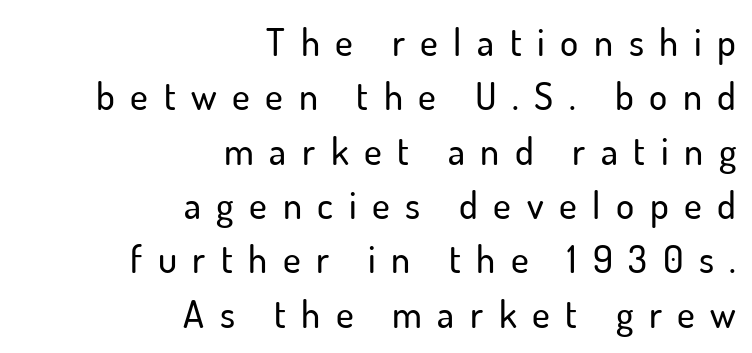
The rendering inserts visible extra space after every character. Font category for this specimen: sans-serif. Think of a printed novel: that variable character pitch is what you see here. No italicization has been applied; the sample stays upright.
